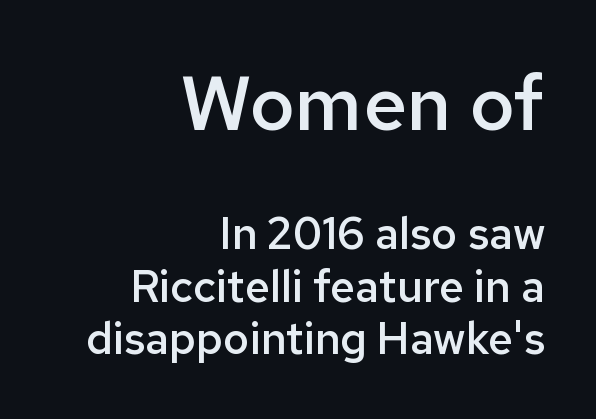
The image shows 77 px semibold sans-serif type, upright; set right-aligned, line spacing 1.19x, normal letter spacing, not underlined; the first (top) block is 1.75x larger; low stroke contrast and a medium x-height.
